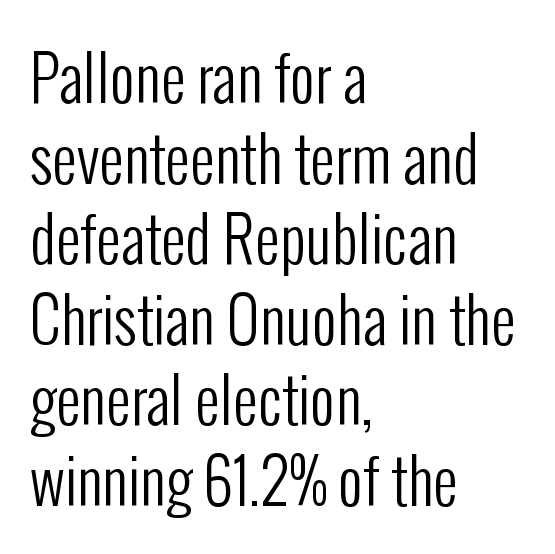
The image shows 61 px regular-weight, condensed sans-serif type, upright; set left-aligned, normal line spacing (1.32x), normal letter spacing, not underlined; low stroke contrast and a medium x-height.
